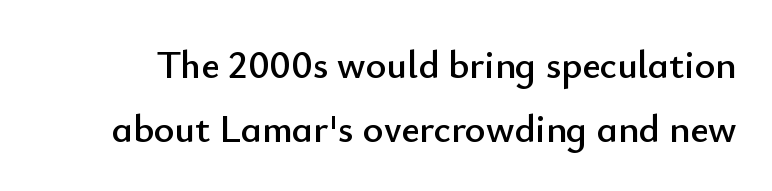
{"serif": "no", "italic": "no", "width": "normal", "stroke_contrast": "low", "x_height": "small", "monospaced": "no", "underline": "no", "line_spacing": "normal", "line_spacing_ratio": 1.65, "letter_spacing": "normal", "letter_spacing_em": 0.0, "glyph_px": 39}
